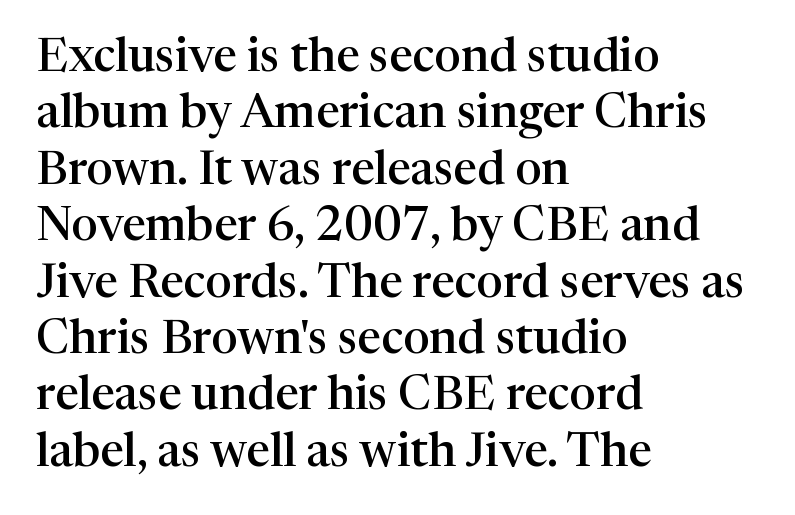
Q: Is the text bold? A: Semi-bold.
Q: Is the text italic (slanted)? A: No, it is upright.
Q: Is the typeface a serif or a sans-serif typeface? A: Serif.
Q: Is the text underlined? A: No.
Q: How is the paragraph aligned? A: Left-aligned.
Q: Is the spacing between letters normal or unusually wide? A: Normal.
Q: Width (condensed, normal, or wide)? A: Normal.
Q: Stroke contrast? A: High.
Q: x-height? A: Medium.
Q: Monospaced? A: No.
